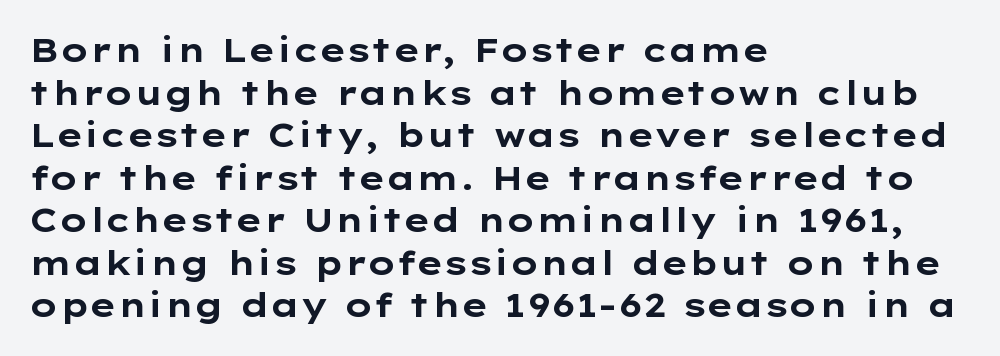
{"serif": "no", "italic": "no", "bold": "yes", "weight": "bold", "width": "wide", "stroke_contrast": "low", "x_height": "medium", "monospaced": "no", "underline": "no", "align": "left", "line_spacing": "normal", "line_spacing_ratio": 1.29, "letter_spacing": "normal", "letter_spacing_em": 0.0, "glyph_px": 33}
